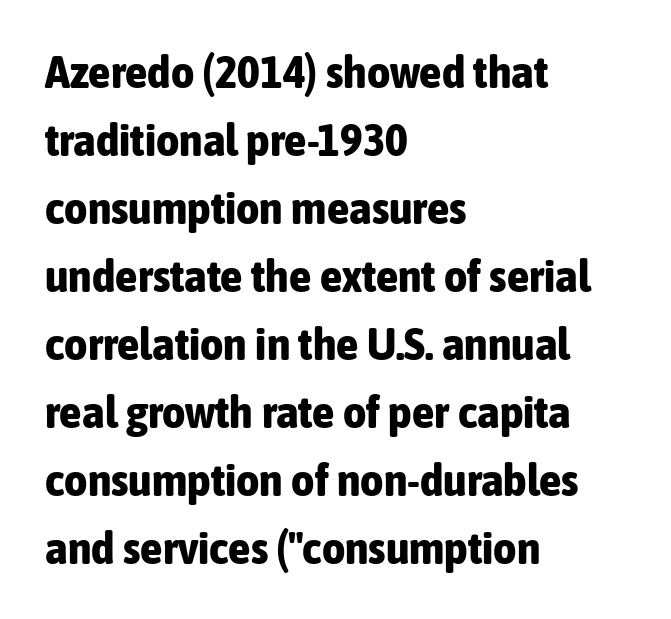
Q: Is the text bold? A: Yes.
Q: Is the text italic (slanted)? A: No, it is upright.
Q: Is the typeface a serif or a sans-serif typeface? A: Sans-serif.
Q: Is the text underlined? A: No.
Q: How is the paragraph aligned? A: Left-aligned.
Q: Is the spacing between letters normal or unusually wide? A: Normal.
Q: Is the spacing between lines tight, normal or loose? A: Normal.
Q: Width (condensed, normal, or wide)? A: Condensed.
Q: Stroke contrast? A: Low.
Q: x-height? A: Medium.
Q: Monospaced? A: No.
